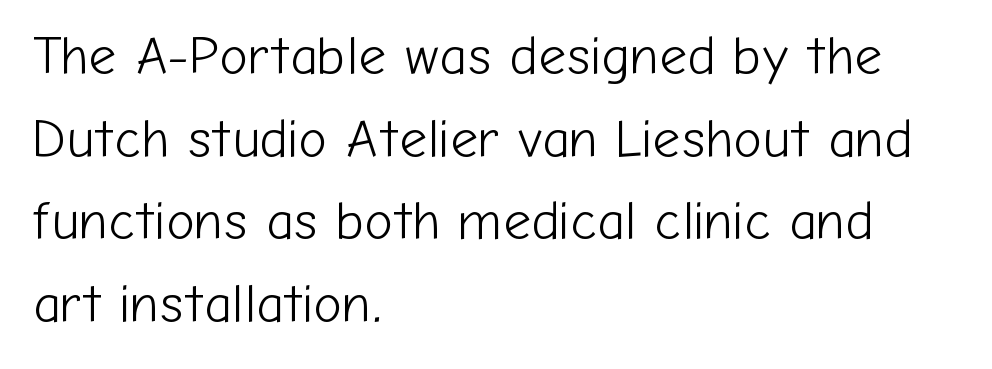
Left-aligned paragraph, ragged on the right. Bold? No — there's no thickening of the strokes. Baseline-to-baseline distance is the conventional proportion of letter height. You could not count columns in this text — the font is proportionally spaced. Rule under the text: the space is simply empty. Font category for this specimen: sans-serif.
